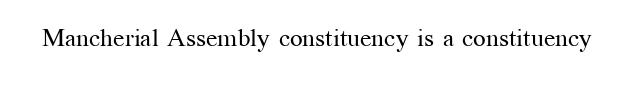
Q: Is the text bold? A: No.
Q: Is the text italic (slanted)? A: No, it is upright.
Q: Is the text underlined? A: No.
Q: Is the spacing between letters normal or unusually wide? A: Normal.
